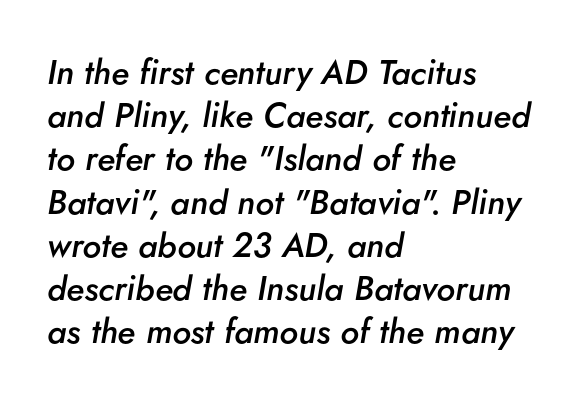
Q: Is the text bold? A: Semi-bold.
Q: Is the text italic (slanted)? A: Yes, it leans right by about 5 degrees.
Q: Is the text underlined? A: No.
Q: How is the paragraph aligned? A: Left-aligned.
Q: Is the spacing between letters normal or unusually wide? A: Normal.
Q: Is the spacing between lines tight, normal or loose? A: Normal.
Q: Width (condensed, normal, or wide)? A: Normal.
Q: Stroke contrast? A: Low.
Q: x-height? A: Small.
Q: Monospaced? A: No.
